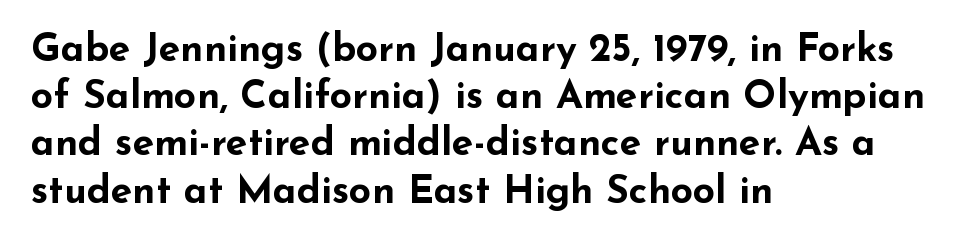
{"serif": "no", "italic": "no", "bold": "yes", "weight": "bold", "width": "wide", "stroke_contrast": "low", "x_height": "small", "monospaced": "no", "underline": "no", "align": "left", "line_spacing_ratio": 1.21, "letter_spacing": "normal", "letter_spacing_em": 0.0, "glyph_px": 39}
